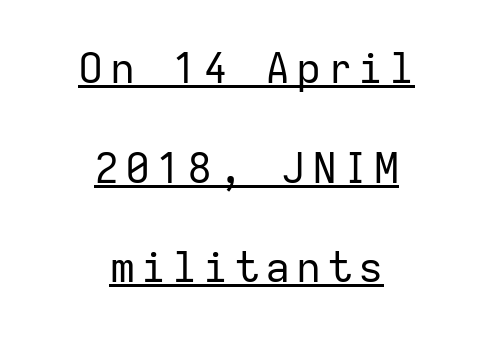
The lettering holds an erect, upright posture throughout. The rendered words wear a rule along their underside. Type style note: lacks serifs. What's the leading like? Stretched, with rows far apart. Horizontal alignment here is central, giving a formal, balanced look.
